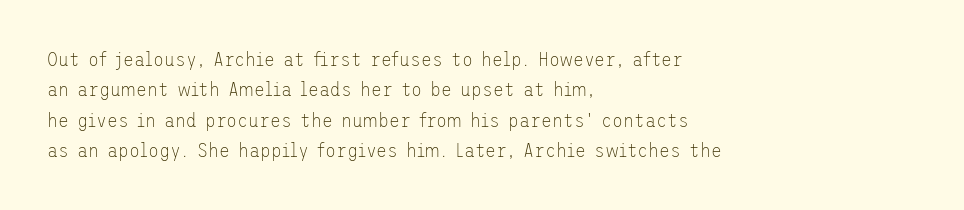
The typesetting does not lean heavy: it is not bold. Words appear dense and cohesive because spacing is normal. Every character sits straight up, as roman type does. What's the leading like? Ordinary, nothing unusual. Glance below the letters and you will spot only blank space.
